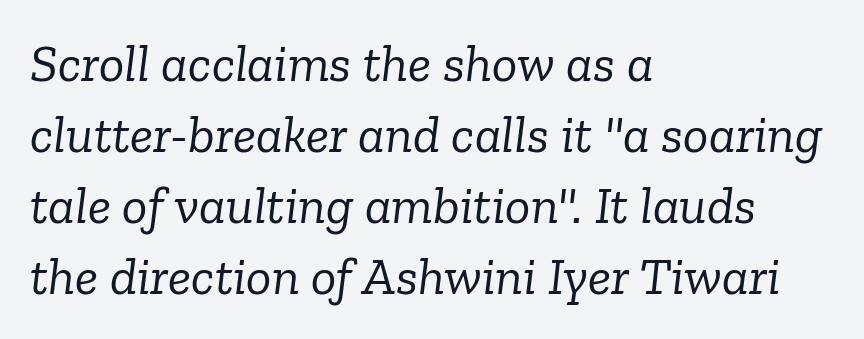
The image shows 53 px light serif type, italic (leaning right); set left-aligned, normal line spacing (1.34x), normal letter spacing, not underlined; low stroke contrast and a medium x-height.
